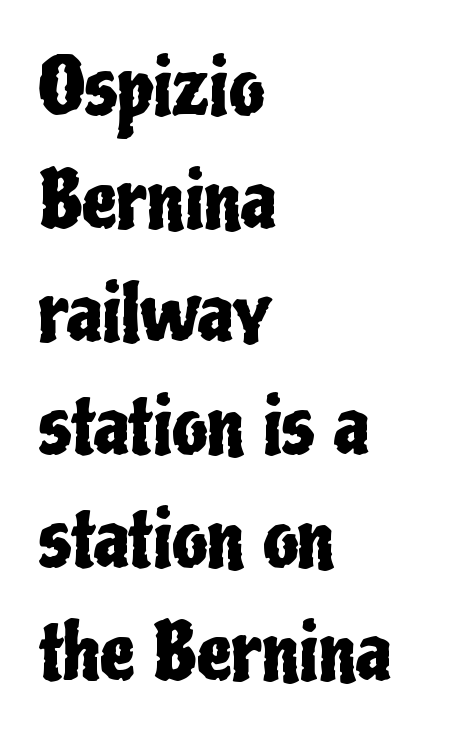
This is the regular roman posture of the typeface. Between one letter and the next there's only the usual sliver of space. The lines in this sample share a left origin and differ only in where they stop. Note the varied advance widths — an 'i' is clearly narrower than an 'm'. Any mark beneath the type? The region is blank.
